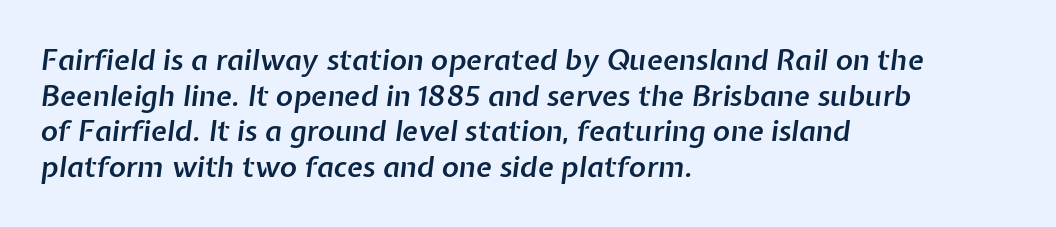
Here the glyphs are tracked normally, forming tight word shapes. Compared with a centered layout, this one pins lines to the left instead. Italic? Definitely — the glyphs are oblique. Each letter keeps its own natural width here, so spacing adapts to shape. Is the type bold? Partly — it's a semibold, heavier than regular but not fully bold. Letters rest on an invisible, unmarked baseline.
